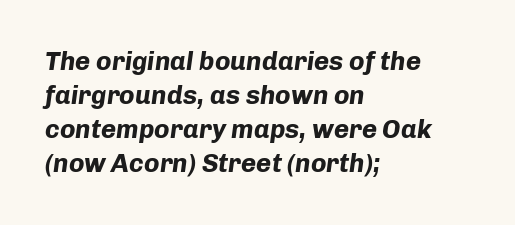
The image shows 26 px bold type, italic (leaning right); set left-aligned, normal line spacing (1.31x), normal letter spacing, not underlined.
